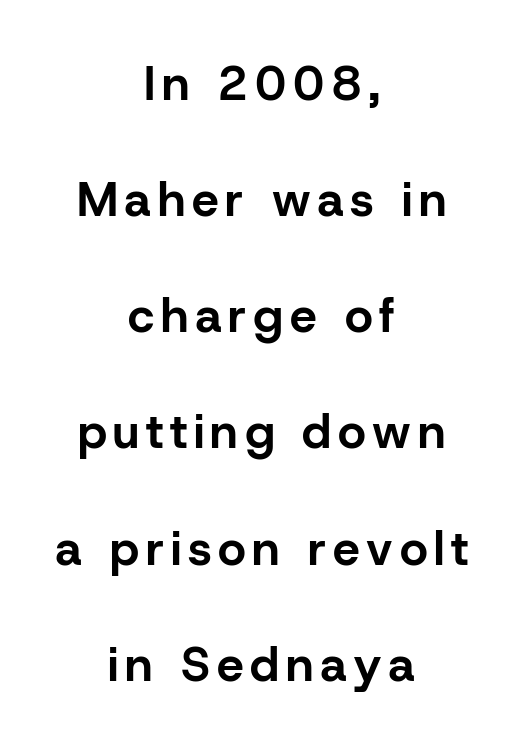
The image shows 48 px bold sans-serif type, upright; set centered, loose line spacing (2.42x), not underlined; low stroke contrast and a medium x-height.
